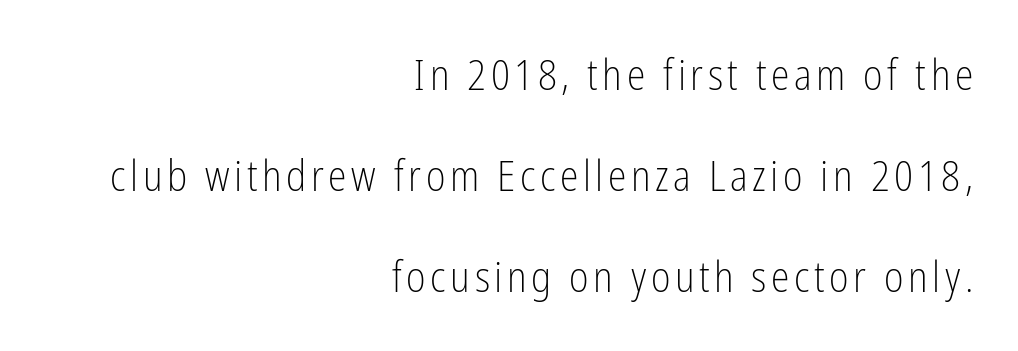
The rag falls on the left side of this text block. A light-to-regular cut is what we see here. Underline: absent. In terms of posture, this sample is upright.
